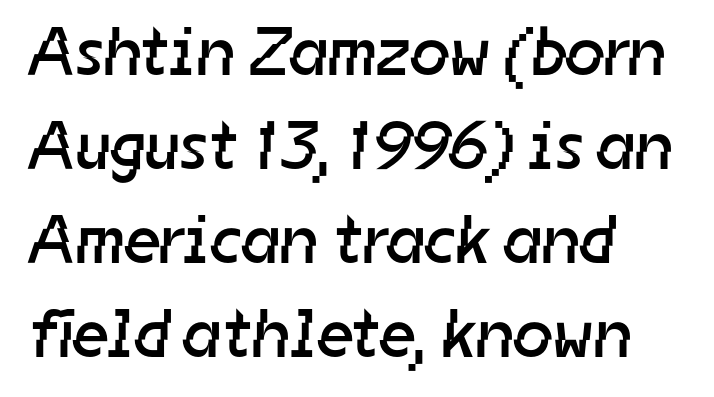
Q: Is the text bold? A: No.
Q: Is the typeface a serif or a sans-serif typeface? A: Sans-serif.
Q: Is the text underlined? A: No.
Q: How is the paragraph aligned? A: Left-aligned.
Q: Is the spacing between letters normal or unusually wide? A: Normal.
Q: Is the spacing between lines tight, normal or loose? A: Normal.
Q: Width (condensed, normal, or wide)? A: Normal.
Q: Stroke contrast? A: Low.
Q: x-height? A: Medium.
Q: Monospaced? A: No.
